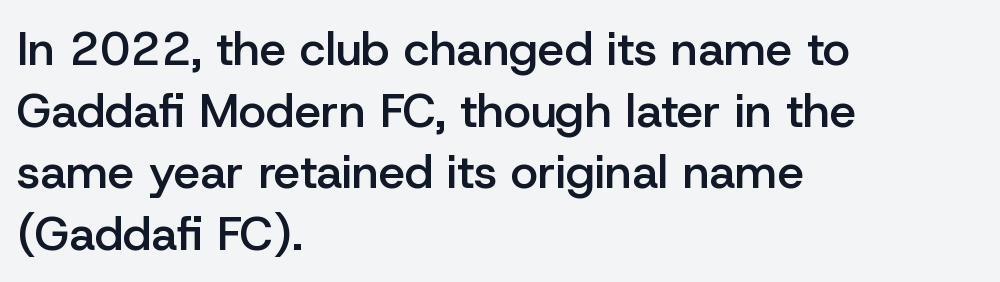
The image shows 47 px semibold sans-serif type, upright; set left-aligned, normal line spacing (1.31x), normal letter spacing, not underlined; low stroke contrast and a medium x-height.
